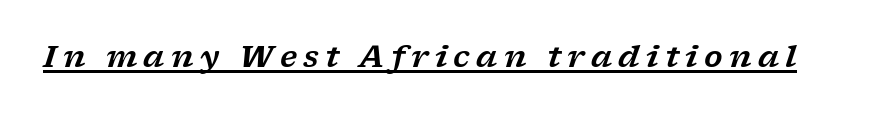
The image shows 30 px wide serif type, italic (leaning right); set unusually wide letter spacing (+0.21 em), underlined; low stroke contrast and a medium x-height.
